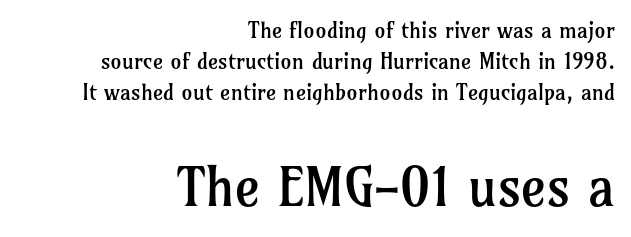
{"serif": "yes", "italic": "no", "bold": "no", "weight": "regular", "width": "normal", "stroke_contrast": "low", "x_height": "medium", "monospaced": "no", "underline": "no", "align": "right", "line_spacing": "normal", "line_spacing_ratio": 1.4, "letter_spacing": "normal", "letter_spacing_em": 0.0, "larger_block": "second", "size_ratio": 2.45, "glyph_px": 54}
